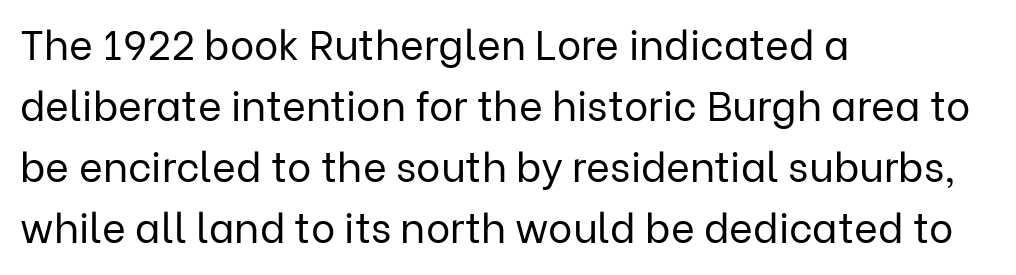
This sample has the flowing, uneven cadence of proportional lettering. This is sans-serif lettering, the kind often seen on screens and signage. This rendering leaves character spacing at its baseline value. The font's upright variant was chosen for this text. Horizontal bands of white between lines are of average thickness.
